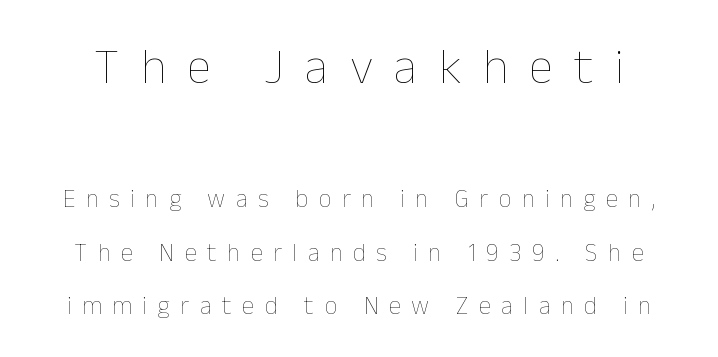
The image shows 50 px thin type, upright; set loose line spacing (2.13x), unusually wide letter spacing (+0.42 em), not underlined; the first (top) block is 2.0x larger; low stroke contrast and a medium x-height.
